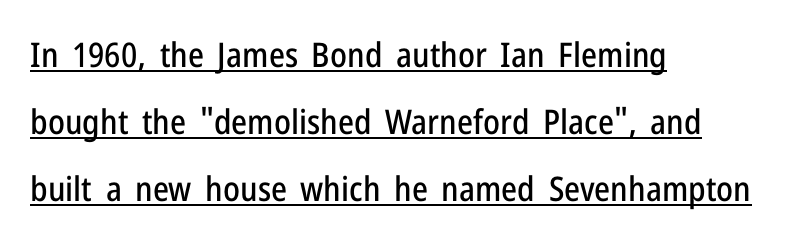
The passage shown is typed in a proportional face where columns would drift. Tall strokes in this sample are plumb rather than angled. Does the leading feel generous? Absolutely, it's lavish. Glyph-to-glyph distance matches everyday printed text. The typesetter has applied underlining to the passage shown.
